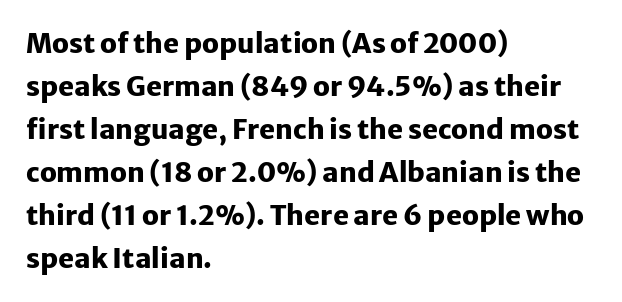
The image shows 27 px bold type, upright; set left-aligned, normal line spacing (1.59x), normal letter spacing, not underlined.
